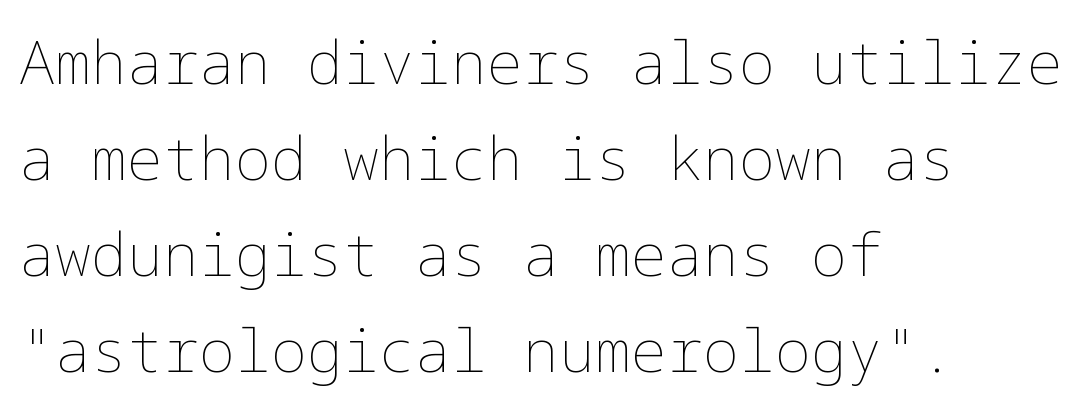
Q: Is the text bold? A: No.
Q: Is the text italic (slanted)? A: No, it is upright.
Q: Is the text underlined? A: No.
Q: How is the paragraph aligned? A: Left-aligned.
Q: Is the spacing between letters normal or unusually wide? A: Normal.
Q: Is the spacing between lines tight, normal or loose? A: Normal.
Q: Width (condensed, normal, or wide)? A: Normal.
Q: Stroke contrast? A: Low.
Q: x-height? A: Medium.
